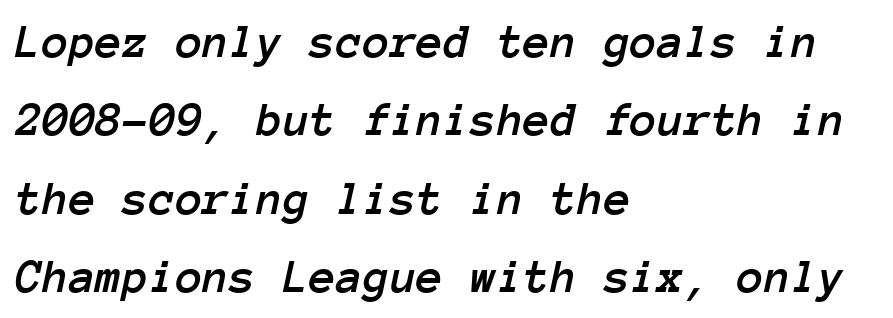
Q: Is the text italic (slanted)? A: Yes, it leans right by about 12 degrees.
Q: Is the text underlined? A: No.
Q: How is the paragraph aligned? A: Left-aligned.
Q: Is the spacing between letters normal or unusually wide? A: Normal.
Q: Is the spacing between lines tight, normal or loose? A: Normal.
Q: Width (condensed, normal, or wide)? A: Normal.
Q: Stroke contrast? A: Low.
Q: x-height? A: Medium.
Q: Monospaced? A: Yes.
